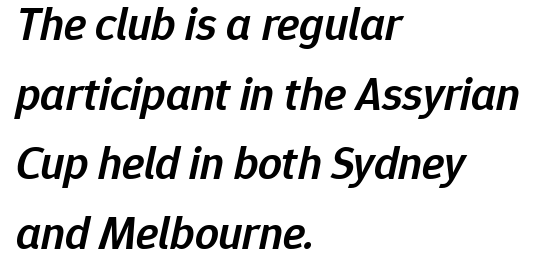
The image shows 47 px semibold type, italic (leaning right); set left-aligned, normal line spacing (1.48x), normal letter spacing, not underlined; low stroke contrast and a medium x-height.
